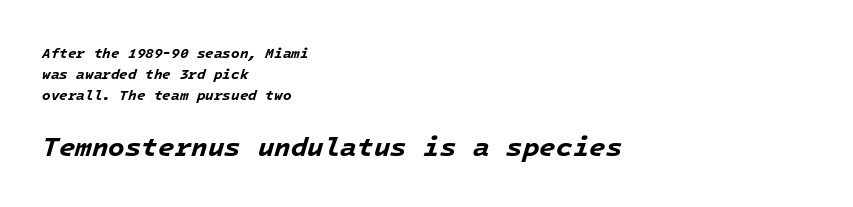
Line spacing here is normal. Teacher's note: observe the even left margin — that is flush-left alignment. Tall strokes in this sample are angled rather than plumb. Compare the two chunks: the lower has the greater cap height.
